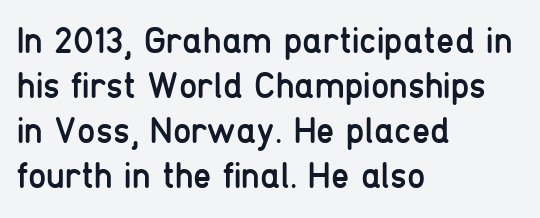
The image shows 37 px regular-weight, condensed sans-serif type, upright; set left-aligned, line spacing 1.22x, normal letter spacing, not underlined; low stroke contrast and a medium x-height.
